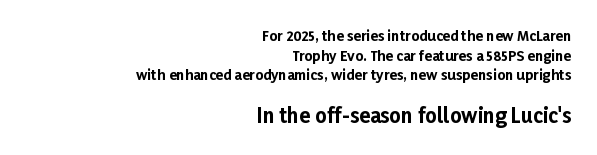
The image shows 20 px bold type, upright; set right-aligned, normal line spacing (1.4x), normal letter spacing, not underlined; the second (bottom) block is 1.43x larger.
